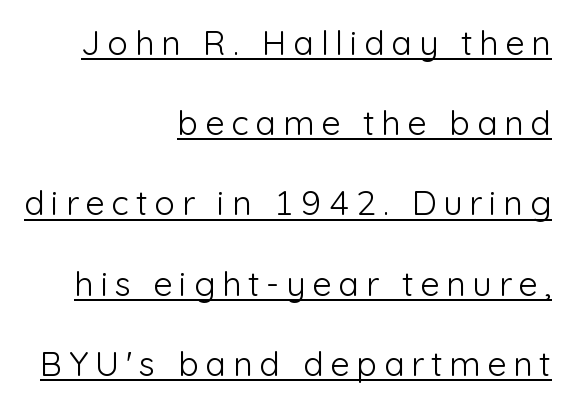
Q: Is the text bold? A: No.
Q: Is the text italic (slanted)? A: No, it is upright.
Q: Is the typeface a serif or a sans-serif typeface? A: Sans-serif.
Q: Is the text underlined? A: Yes.
Q: How is the paragraph aligned? A: Right-aligned.
Q: Is the spacing between letters normal or unusually wide? A: Unusually wide.
Q: Is the spacing between lines tight, normal or loose? A: Loose.
Q: Width (condensed, normal, or wide)? A: Normal.
Q: Stroke contrast? A: Low.
Q: x-height? A: Medium.
Q: Monospaced? A: No.
